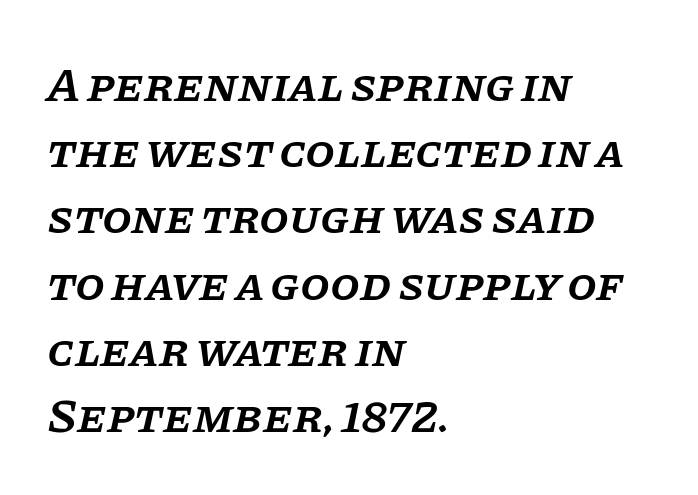
Q: Is the text bold? A: Semi-bold.
Q: Is the text italic (slanted)? A: Yes, it leans right by about 11 degrees.
Q: Is the typeface a serif or a sans-serif typeface? A: Serif.
Q: Is the text underlined? A: No.
Q: How is the paragraph aligned? A: Left-aligned.
Q: Is the spacing between letters normal or unusually wide? A: Normal.
Q: Is the spacing between lines tight, normal or loose? A: Normal.
Q: Width (condensed, normal, or wide)? A: Normal.
Q: Stroke contrast? A: Low.
Q: x-height? A: Large.
Q: Monospaced? A: No.
